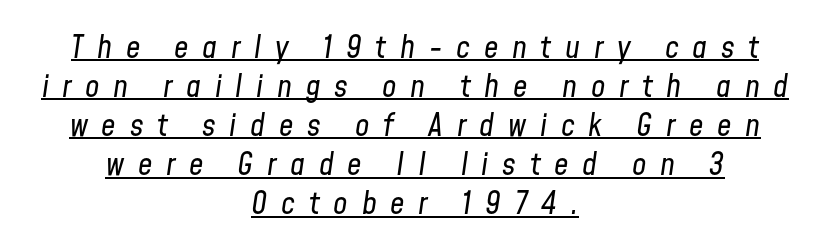
The image shows 32 px regular-weight, condensed type, italic (leaning right); set centered, line spacing 1.22x, unusually wide letter spacing (+0.43 em), underlined; low stroke contrast and a medium x-height.
